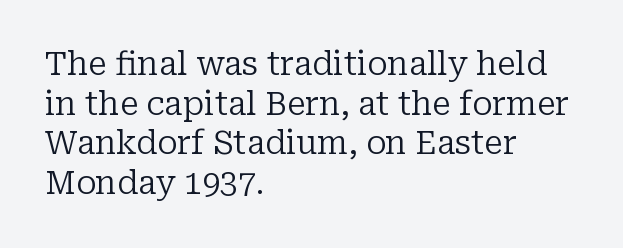
Q: Is the text bold? A: No.
Q: Is the text italic (slanted)? A: No, it is upright.
Q: Is the typeface a serif or a sans-serif typeface? A: Serif.
Q: Is the text underlined? A: No.
Q: How is the paragraph aligned? A: Left-aligned.
Q: Is the spacing between letters normal or unusually wide? A: Normal.
Q: Width (condensed, normal, or wide)? A: Normal.
Q: Stroke contrast? A: Low.
Q: x-height? A: Medium.
Q: Monospaced? A: No.
